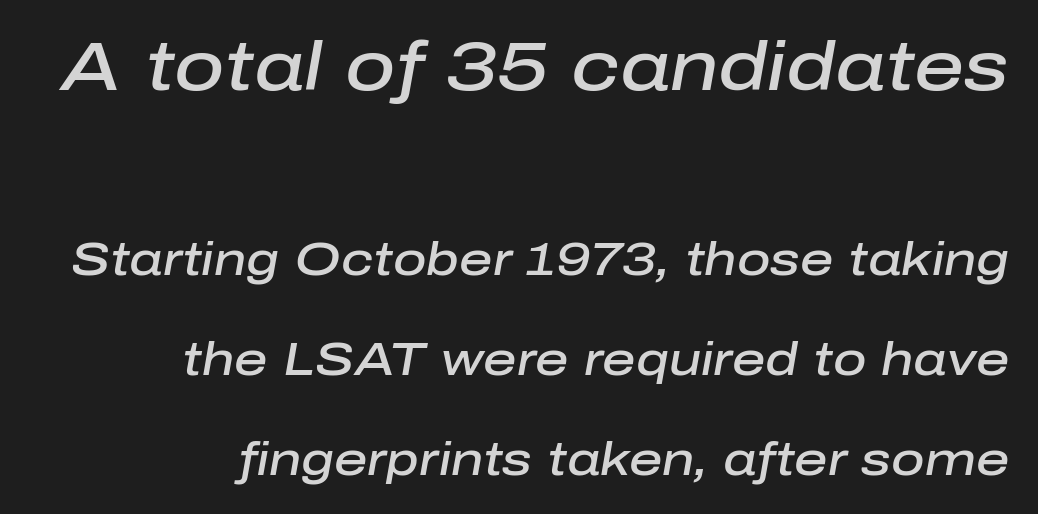
{"italic": "yes", "lean": "right", "slant_degrees": 10, "bold": "semi", "weight": "semibold", "width": "normal", "stroke_contrast": "low", "x_height": "medium", "monospaced": "no", "underline": "no", "align": "right", "line_spacing": "loose", "line_spacing_ratio": 2.17, "letter_spacing": "normal", "letter_spacing_em": 0.0, "larger_block": "first", "size_ratio": 1.5, "glyph_px": 69}
